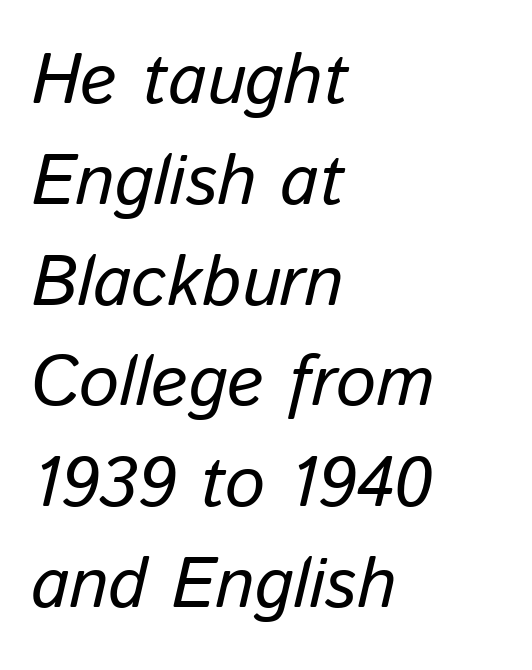
{"italic": "yes", "lean": "right", "slant_degrees": 13, "width": "normal", "stroke_contrast": "low", "x_height": "medium", "monospaced": "no", "underline": "no", "align": "left", "line_spacing": "normal", "line_spacing_ratio": 1.42, "letter_spacing": "normal", "letter_spacing_em": 0.0, "glyph_px": 71}
